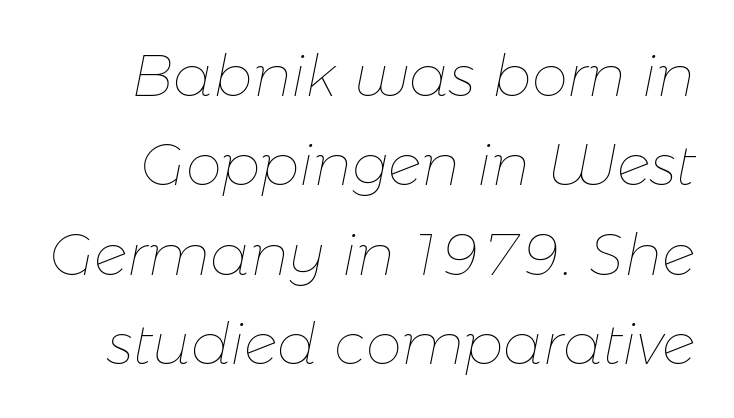
{"italic": "yes", "lean": "right", "slant_degrees": 11, "bold": "no", "weight": "thin", "width": "normal", "stroke_contrast": "low", "x_height": "medium", "monospaced": "no", "underline": "no", "line_spacing": "normal", "line_spacing_ratio": 1.54, "letter_spacing": "normal", "letter_spacing_em": 0.0, "glyph_px": 58}
